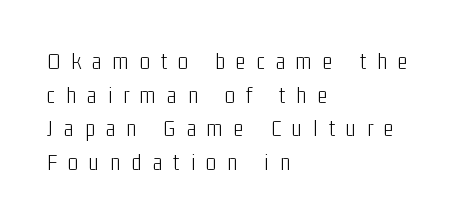
{"italic": "no", "bold": "no", "underline": "no", "align": "left", "line_spacing": "normal", "line_spacing_ratio": 1.4, "letter_spacing": "wide", "letter_spacing_em": 0.46, "glyph_px": 24}
